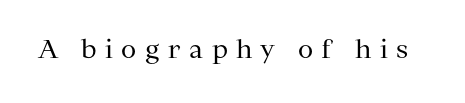
Q: Is the text bold? A: No.
Q: Is the text italic (slanted)? A: No, it is upright.
Q: Is the text underlined? A: No.
Q: Is the spacing between letters normal or unusually wide? A: Unusually wide.
